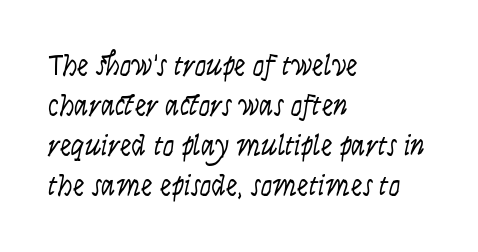
{"italic": "yes", "lean": "right", "slant_degrees": 9, "bold": "no", "weight": "light", "width": "condensed", "stroke_contrast": "low", "x_height": "large", "monospaced": "no", "underline": "no", "align": "left", "line_spacing": "normal", "line_spacing_ratio": 1.38, "letter_spacing": "normal", "letter_spacing_em": 0.0, "glyph_px": 29}
